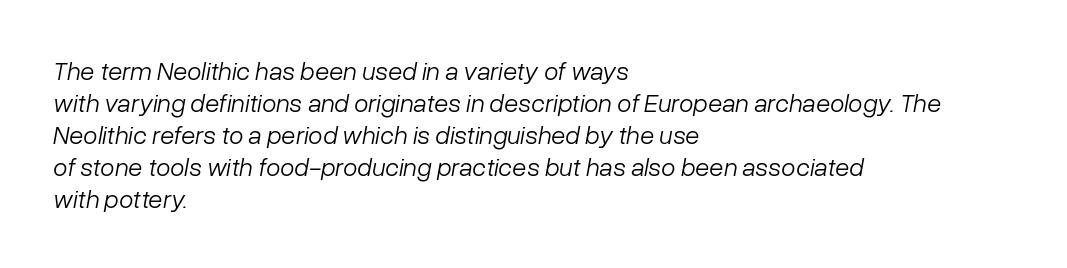
Horizontal alignment here is leftward, the default for most running prose. The gap between lines stays unmarked. If you drew a line through each stem, it would be angled. The typesetting does not lean heavy: it is not bold. The line texture is even and compact thanks to regular tracking.
